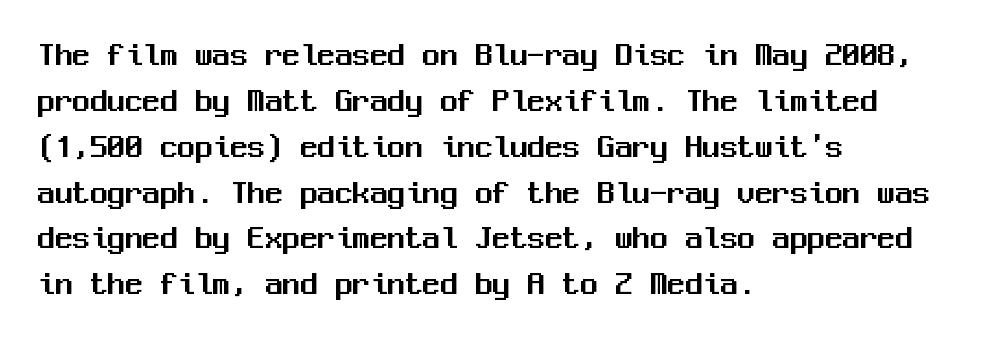
{"serif": "no", "italic": "no", "width": "normal", "stroke_contrast": "medium", "x_height": "medium", "monospaced": "yes", "underline": "no", "align": "left", "line_spacing": "normal", "line_spacing_ratio": 1.31, "letter_spacing": "normal", "letter_spacing_em": 0.0, "glyph_px": 35}
